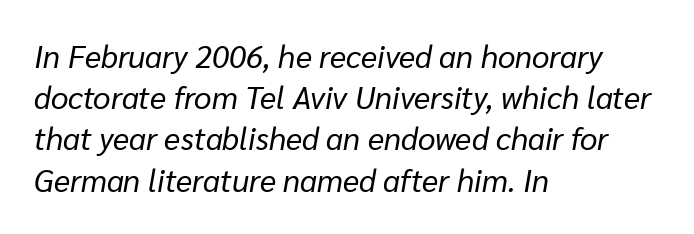
The image shows 31 px regular-weight type, italic (leaning right); set left-aligned, normal line spacing (1.33x), normal letter spacing, not underlined; low stroke contrast and a medium x-height.
